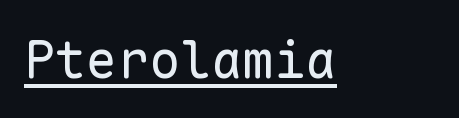
Q: Is the text bold? A: No.
Q: Is the text italic (slanted)? A: No, it is upright.
Q: Is the typeface a serif or a sans-serif typeface? A: Sans-serif.
Q: Is the text underlined? A: Yes.
Q: Is the spacing between letters normal or unusually wide? A: Normal.
Q: Width (condensed, normal, or wide)? A: Normal.
Q: Stroke contrast? A: Low.
Q: x-height? A: Medium.
Q: Monospaced? A: Yes.
